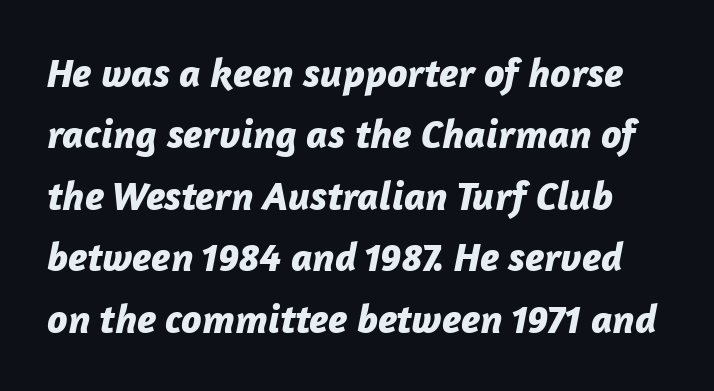
{"italic": "yes", "lean": "right", "slant_degrees": 12, "bold": "yes", "weight": "bold", "width": "normal", "stroke_contrast": "low", "x_height": "medium", "monospaced": "no", "underline": "no", "line_spacing": "normal", "line_spacing_ratio": 1.5, "letter_spacing": "normal", "letter_spacing_em": 0.0, "glyph_px": 41}
